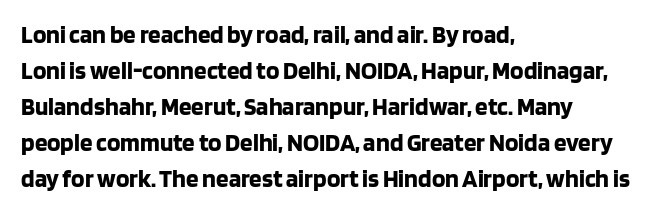
Nope, not italic — everything's standing straight. A normal amount of white space separates one row of letters from the next. Pretty heavy lettering here — definitely bold. Line starts are locked; line ends wander. Tracking here is standard; glyphs follow each other at the usual distance. Decoration check: the copy has no underline.
